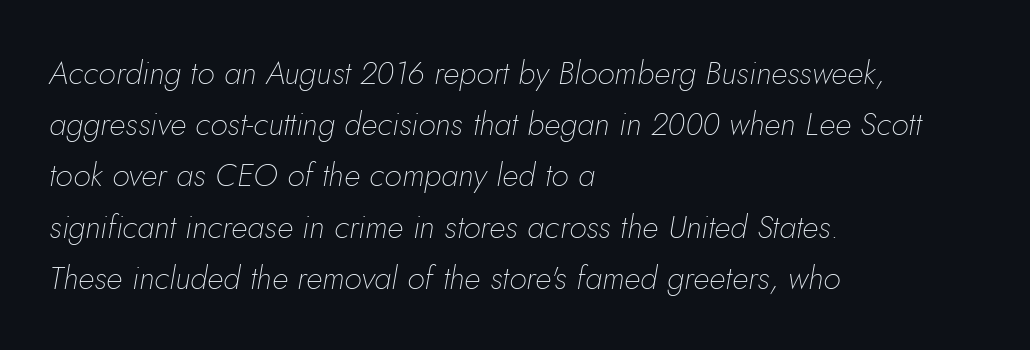
Q: Is the text bold? A: No.
Q: Is the text italic (slanted)? A: Yes, it leans right by about 5 degrees.
Q: Is the text underlined? A: No.
Q: How is the paragraph aligned? A: Left-aligned.
Q: Is the spacing between letters normal or unusually wide? A: Normal.
Q: Is the spacing between lines tight, normal or loose? A: Normal.
Q: Width (condensed, normal, or wide)? A: Normal.
Q: Stroke contrast? A: Low.
Q: x-height? A: Small.
Q: Monospaced? A: No.
